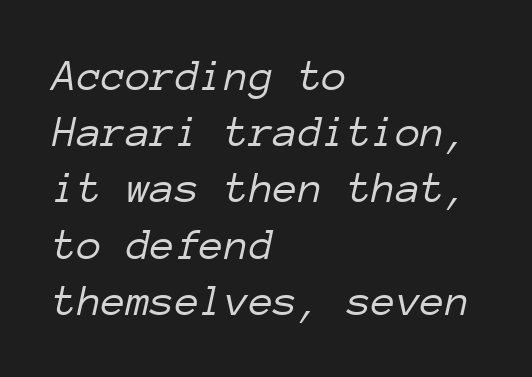
The image shows 45 px light type, italic (leaning right), monospaced; set left-aligned, normal line spacing (1.25x), normal letter spacing, not underlined; low stroke contrast and a medium x-height.
